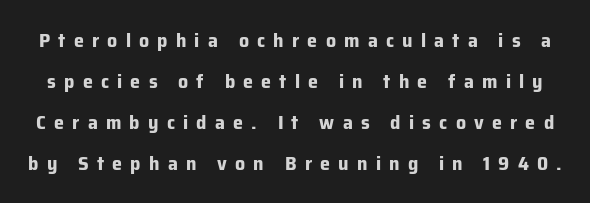
{"italic": "no", "bold": "yes", "underline": "no", "line_spacing": "loose", "line_spacing_ratio": 2.05, "letter_spacing": "wide", "letter_spacing_em": 0.41, "glyph_px": 20}
